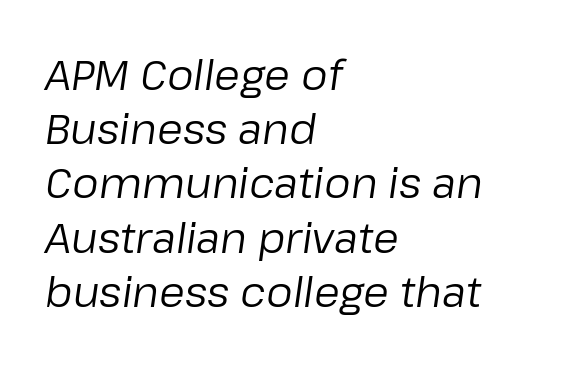
The image shows 42 px regular-weight type, italic (leaning right); set left-aligned, normal line spacing (1.29x), normal letter spacing, not underlined; low stroke contrast and a medium x-height.
